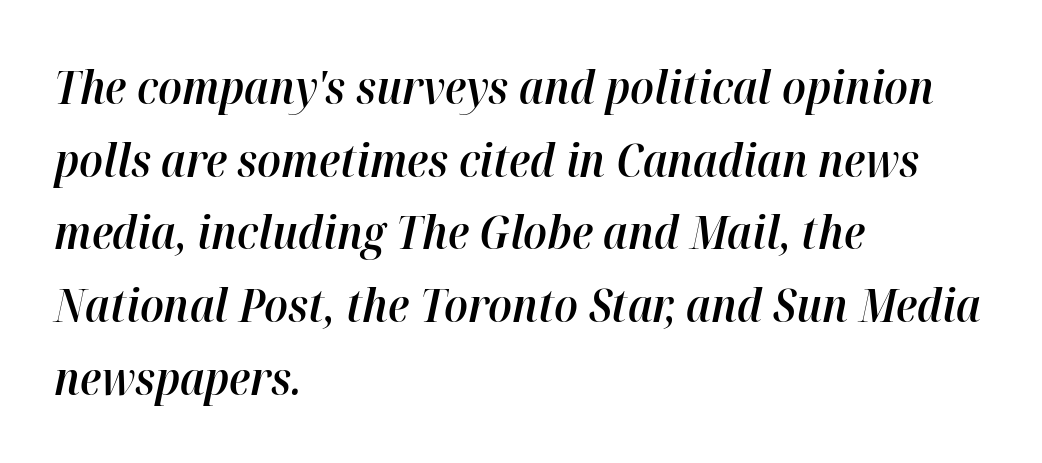
Line starts are locked; line ends wander. If you measured baseline to baseline, you'd find a middling distance. The string is rendered with underlining switched off. Students, this is semibold: more ink than regular, less than bold. In terms of letterspacing, this is plain default setting.
